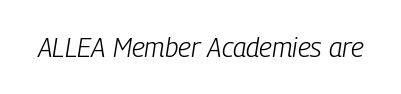
Q: Is the text bold? A: No.
Q: Is the text italic (slanted)? A: Yes, it leans right by about 9 degrees.
Q: Is the text underlined? A: No.
Q: Is the spacing between letters normal or unusually wide? A: Normal.
